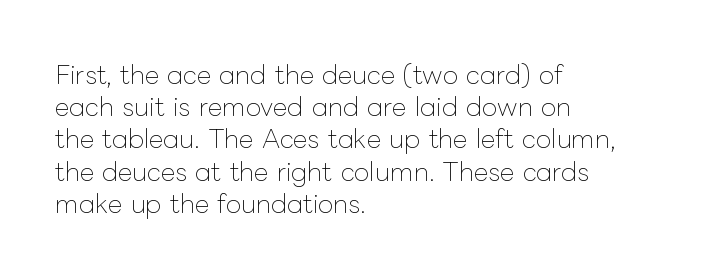
The image shows 25 px text type, upright; set left-aligned, normal line spacing (1.29x), normal letter spacing, not underlined.
